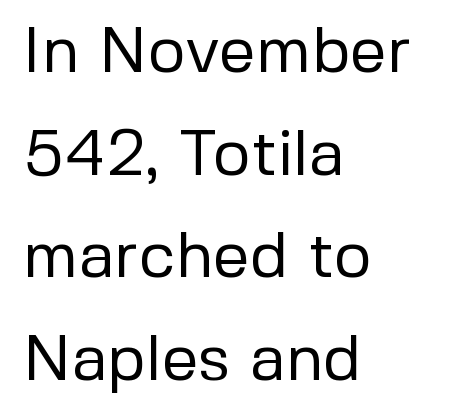
Q: Is the text bold? A: No.
Q: Is the text italic (slanted)? A: No, it is upright.
Q: Is the typeface a serif or a sans-serif typeface? A: Sans-serif.
Q: Is the text underlined? A: No.
Q: How is the paragraph aligned? A: Left-aligned.
Q: Is the spacing between letters normal or unusually wide? A: Normal.
Q: Is the spacing between lines tight, normal or loose? A: Normal.
Q: Width (condensed, normal, or wide)? A: Normal.
Q: Stroke contrast? A: Low.
Q: x-height? A: Medium.
Q: Monospaced? A: No.
